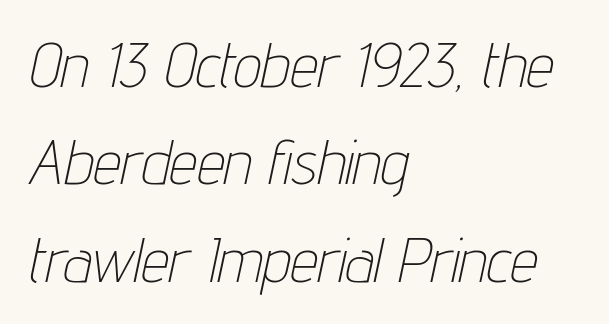
Q: Is the text bold? A: No.
Q: Is the text italic (slanted)? A: Yes, it leans right by about 12 degrees.
Q: Is the text underlined? A: No.
Q: How is the paragraph aligned? A: Left-aligned.
Q: Is the spacing between letters normal or unusually wide? A: Normal.
Q: Is the spacing between lines tight, normal or loose? A: Normal.
Q: Width (condensed, normal, or wide)? A: Condensed.
Q: Stroke contrast? A: Low.
Q: x-height? A: Medium.
Q: Monospaced? A: No.
